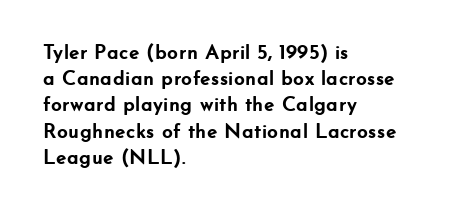
Does the weight exceed regular? Yes, all the way to bold. A typesetter would mark this as roman, not italic. The glyphs are unaccompanied by any horizontal stroke below them. Interline gaps are of average width in this sample. The horizontal fit of the characters is conventional and even.
